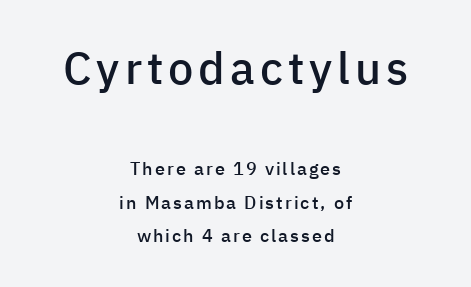
The image shows 45 px semibold sans-serif type, upright; set centered, line spacing 1.87x, not underlined; the first (top) block is 2.5x larger; low stroke contrast and a medium x-height.
